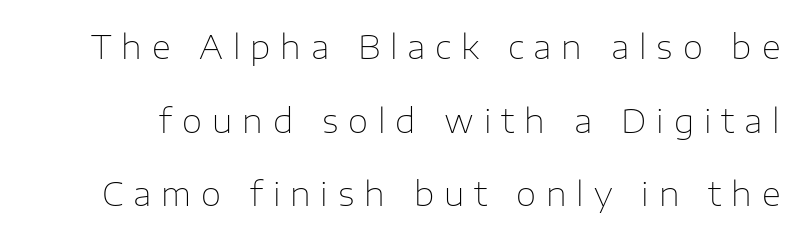
A typesetter would call this leading open, well beyond the default. The specimen reads as upright at a glance. Examine the stroke ends and you'll find no serifs. Glance below the letters and you will spot only blank space. Does extra space separate the letters? Yes, quite a lot of it. Here the designer chose a conventional face with non-uniform glyph widths.
